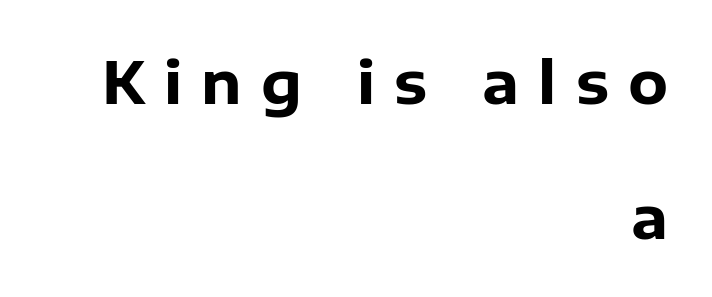
Q: Is the text bold? A: Yes.
Q: Is the text italic (slanted)? A: No, it is upright.
Q: Is the typeface a serif or a sans-serif typeface? A: Sans-serif.
Q: Is the text underlined? A: No.
Q: How is the paragraph aligned? A: Right-aligned.
Q: Is the spacing between letters normal or unusually wide? A: Unusually wide.
Q: Is the spacing between lines tight, normal or loose? A: Loose.
Q: Width (condensed, normal, or wide)? A: Normal.
Q: Stroke contrast? A: Low.
Q: x-height? A: Medium.
Q: Monospaced? A: No.
